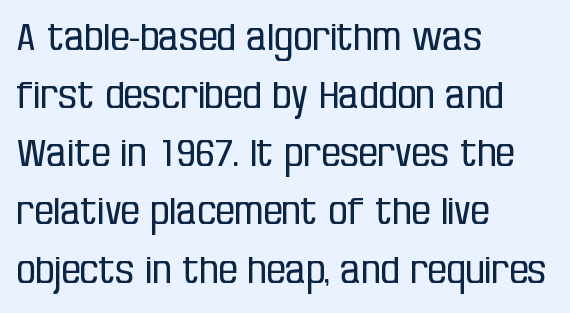
Q: Is the text bold? A: No.
Q: Is the text italic (slanted)? A: No, it is upright.
Q: Is the typeface a serif or a sans-serif typeface? A: Sans-serif.
Q: Is the text underlined? A: No.
Q: How is the paragraph aligned? A: Left-aligned.
Q: Is the spacing between letters normal or unusually wide? A: Normal.
Q: Is the spacing between lines tight, normal or loose? A: Normal.
Q: Width (condensed, normal, or wide)? A: Condensed.
Q: Stroke contrast? A: Low.
Q: x-height? A: Large.
Q: Monospaced? A: No.
